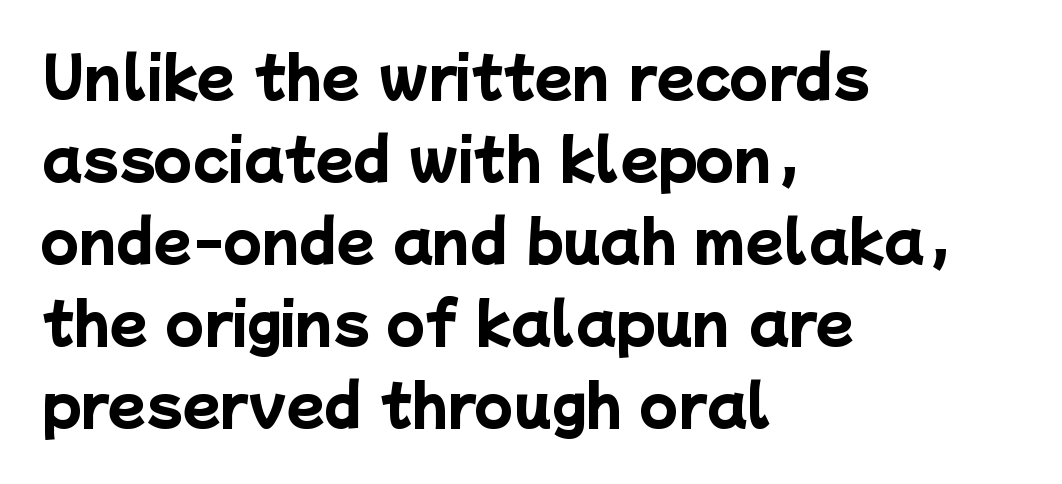
{"serif": "no", "bold": "yes", "weight": "heavy", "width": "normal", "stroke_contrast": "low", "x_height": "medium", "monospaced": "no", "underline": "no", "align": "left", "line_spacing": "normal", "line_spacing_ratio": 1.49, "letter_spacing": "normal", "letter_spacing_em": 0.0, "glyph_px": 55}
